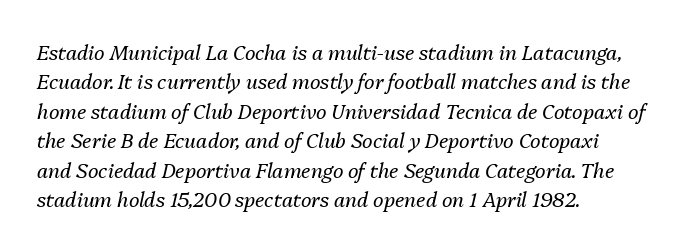
Q: Is the text bold? A: No.
Q: Is the text italic (slanted)? A: Yes, it leans right by about 13 degrees.
Q: Is the text underlined? A: No.
Q: How is the paragraph aligned? A: Left-aligned.
Q: Is the spacing between letters normal or unusually wide? A: Normal.
Q: Is the spacing between lines tight, normal or loose? A: Normal.
